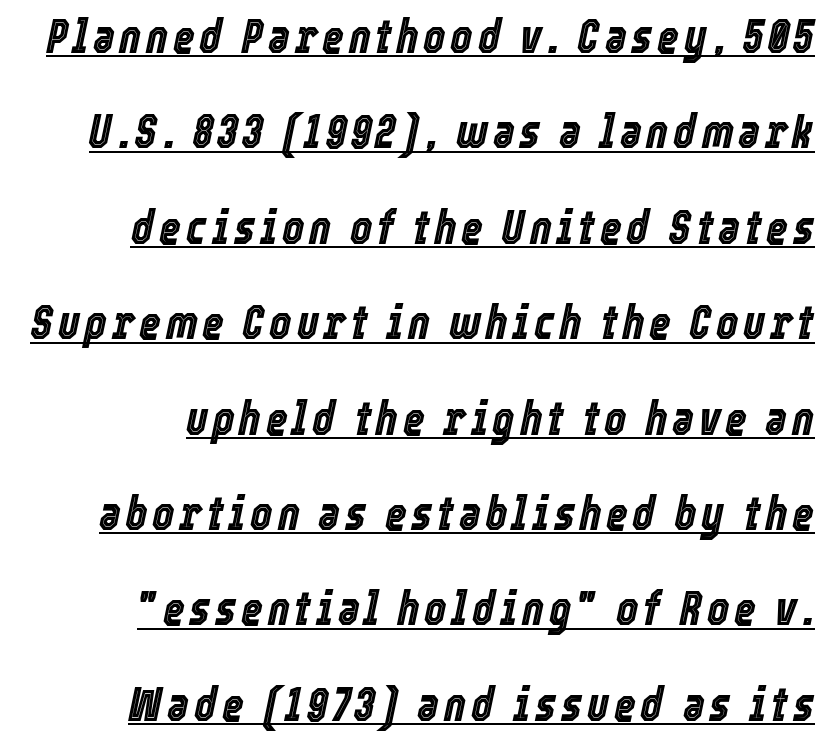
{"italic": "yes", "lean": "right", "slant_degrees": 12, "width": "condensed", "x_height": "medium", "monospaced": "no", "underline": "yes", "align": "right", "line_spacing": "loose", "line_spacing_ratio": 2.03, "glyph_px": 47}
